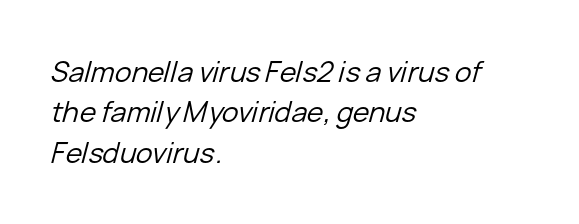
What's the leading like? Ordinary, nothing unusual. Default kerning and tracking; the words read as compact shapes. Proportional: the letters do not fall into vertical columns. The rendering applies a slant to the glyphs.
